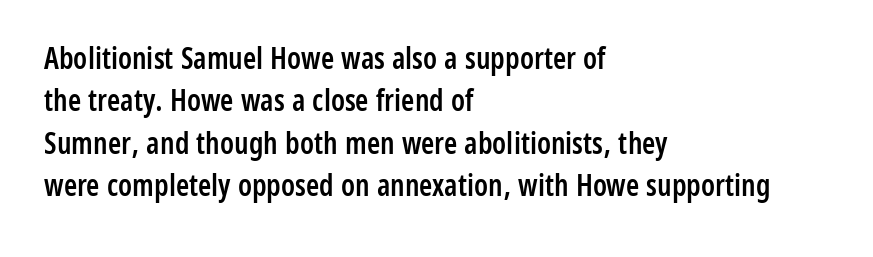
Q: Is the text bold? A: Semi-bold.
Q: Is the text italic (slanted)? A: No, it is upright.
Q: Is the typeface a serif or a sans-serif typeface? A: Sans-serif.
Q: Is the text underlined? A: No.
Q: How is the paragraph aligned? A: Left-aligned.
Q: Is the spacing between letters normal or unusually wide? A: Normal.
Q: Is the spacing between lines tight, normal or loose? A: Normal.
Q: Width (condensed, normal, or wide)? A: Condensed.
Q: Stroke contrast? A: Low.
Q: x-height? A: Medium.
Q: Monospaced? A: No.
